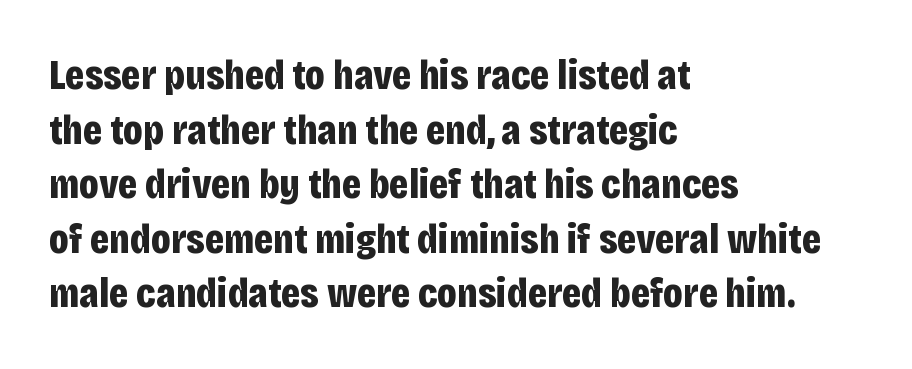
Stroke thickness is high; the sample reads as a true bold. This sample has the flowing, uneven cadence of proportional lettering. This rendering uses left alignment, leaving the right contour irregular. Ordinary non-slanted type is in use.
